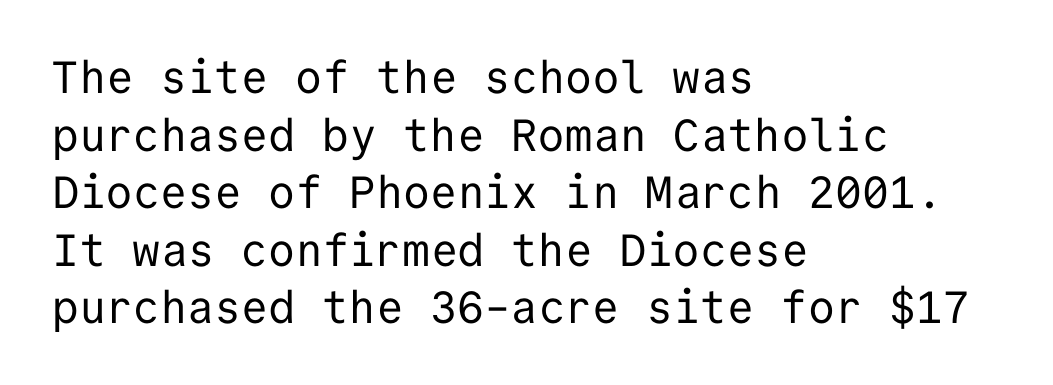
You can tell it's not italic because the verticals are truly vertical. The strokes are not fattened; the text isn't bold. The face used here is monospaced, like something from a code editor. Is this a sans? Yes — the strokes have no serifs.
